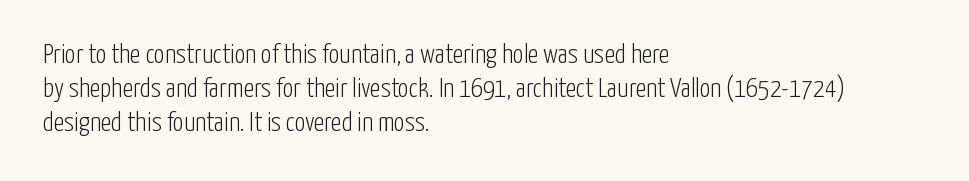
Vertically, the passage feels balanced, rows spaced as you'd expect. The strip under each line holds only bare page. Weight: in the light-to-regular range. Glyph-to-glyph distance matches everyday printed text.
